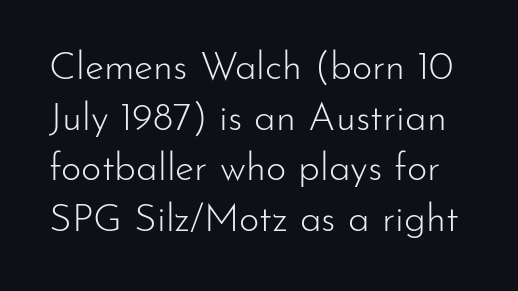
Q: Is the text bold? A: No.
Q: Is the text italic (slanted)? A: No, it is upright.
Q: Is the typeface a serif or a sans-serif typeface? A: Sans-serif.
Q: Is the text underlined? A: No.
Q: Is the spacing between letters normal or unusually wide? A: Normal.
Q: Is the spacing between lines tight, normal or loose? A: Normal.
Q: Width (condensed, normal, or wide)? A: Normal.
Q: Stroke contrast? A: Low.
Q: x-height? A: Small.
Q: Monospaced? A: No.
